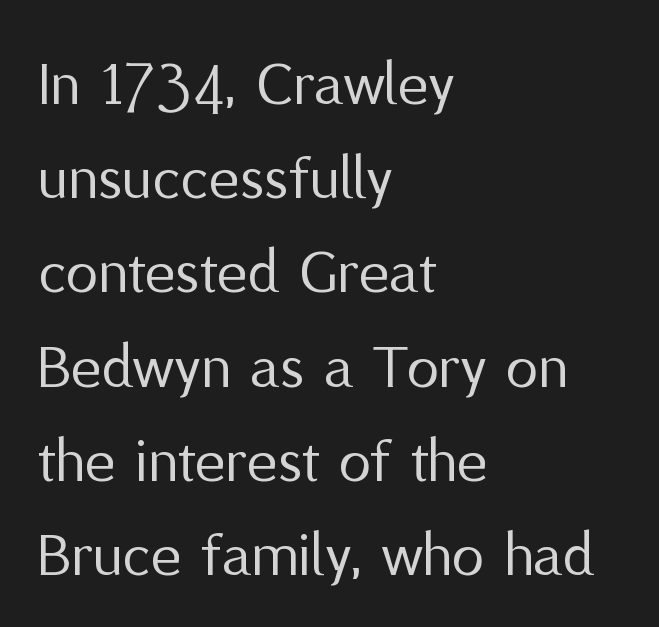
Q: Is the text bold? A: No.
Q: Is the text italic (slanted)? A: No, it is upright.
Q: Is the typeface a serif or a sans-serif typeface? A: Sans-serif.
Q: Is the text underlined? A: No.
Q: How is the paragraph aligned? A: Left-aligned.
Q: Is the spacing between letters normal or unusually wide? A: Normal.
Q: Is the spacing between lines tight, normal or loose? A: Normal.
Q: Width (condensed, normal, or wide)? A: Normal.
Q: Stroke contrast? A: Medium.
Q: x-height? A: Medium.
Q: Monospaced? A: No.
